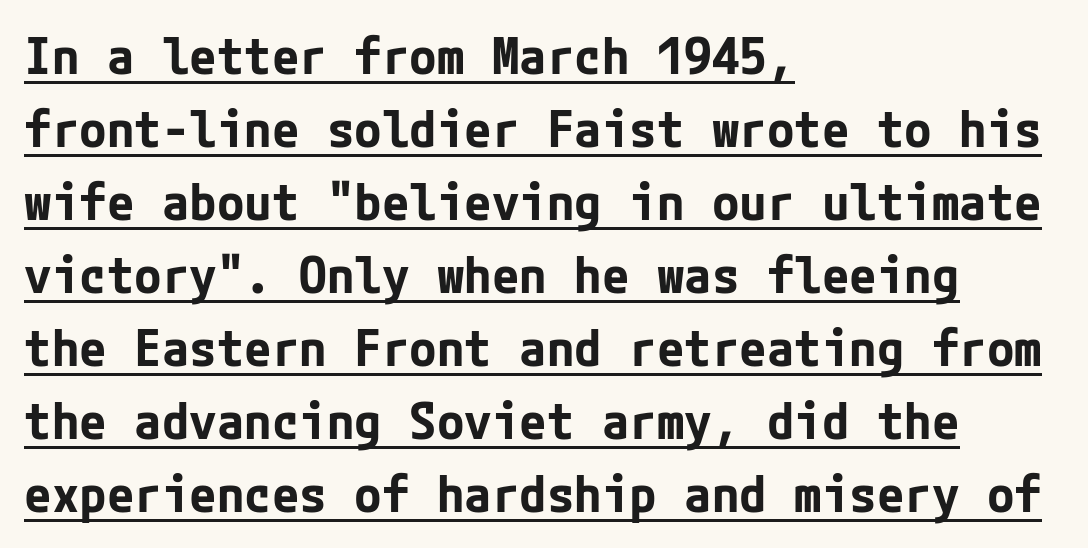
{"serif": "no", "italic": "no", "bold": "yes", "weight": "bold", "width": "normal", "stroke_contrast": "low", "x_height": "medium", "underline": "yes", "align": "left", "line_spacing": "normal", "line_spacing_ratio": 1.46, "letter_spacing": "normal", "letter_spacing_em": 0.0, "glyph_px": 50}
